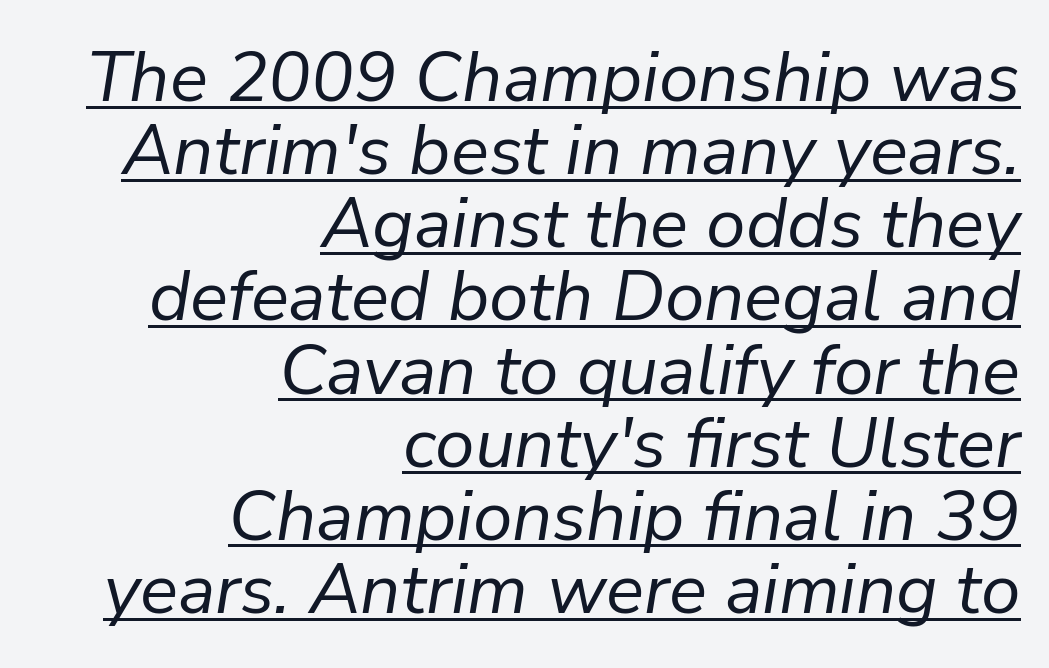
Q: Is the text bold? A: No.
Q: Is the text italic (slanted)? A: Yes, it leans right by about 9 degrees.
Q: Is the text underlined? A: Yes.
Q: How is the paragraph aligned? A: Right-aligned.
Q: Is the spacing between letters normal or unusually wide? A: Normal.
Q: Is the spacing between lines tight, normal or loose? A: Tight.
Q: Width (condensed, normal, or wide)? A: Normal.
Q: Stroke contrast? A: Low.
Q: x-height? A: Medium.
Q: Monospaced? A: No.
